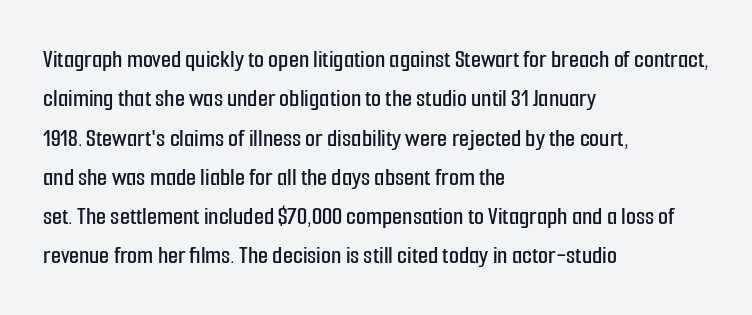
Q: Is the text italic (slanted)? A: No, it is upright.
Q: Is the text underlined? A: No.
Q: How is the paragraph aligned? A: Left-aligned.
Q: Is the spacing between letters normal or unusually wide? A: Normal.
Q: Is the spacing between lines tight, normal or loose? A: Normal.
